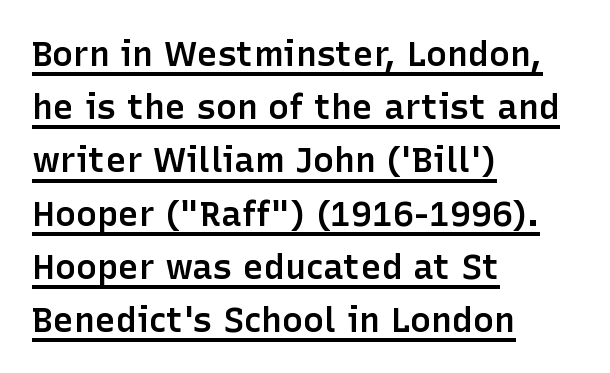
Q: Is the text bold? A: Semi-bold.
Q: Is the text italic (slanted)? A: No, it is upright.
Q: Is the typeface a serif or a sans-serif typeface? A: Sans-serif.
Q: Is the text underlined? A: Yes.
Q: How is the paragraph aligned? A: Left-aligned.
Q: Is the spacing between letters normal or unusually wide? A: Normal.
Q: Is the spacing between lines tight, normal or loose? A: Normal.
Q: Width (condensed, normal, or wide)? A: Normal.
Q: Stroke contrast? A: Low.
Q: x-height? A: Medium.
Q: Monospaced? A: No.
